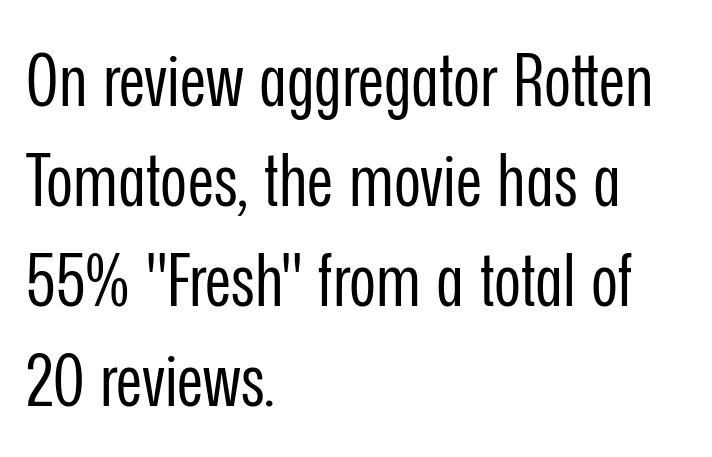
The image shows 73 px regular-weight, condensed sans-serif type, upright; set left-aligned, normal line spacing (1.37x), normal letter spacing, not underlined; low stroke contrast and a medium x-height.
